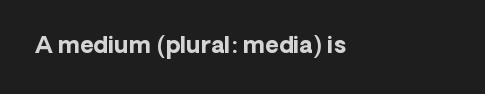
The image shows 23 px bold type, upright; set left-aligned, normal letter spacing, not underlined.
